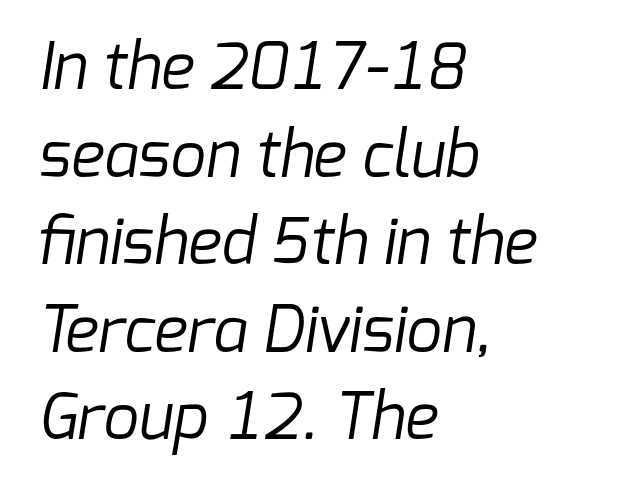
Q: Is the text bold? A: No.
Q: Is the typeface a serif or a sans-serif typeface? A: Sans-serif.
Q: Is the text underlined? A: No.
Q: How is the paragraph aligned? A: Left-aligned.
Q: Is the spacing between letters normal or unusually wide? A: Normal.
Q: Is the spacing between lines tight, normal or loose? A: Normal.
Q: Width (condensed, normal, or wide)? A: Normal.
Q: Stroke contrast? A: Low.
Q: x-height? A: Medium.
Q: Monospaced? A: No.
